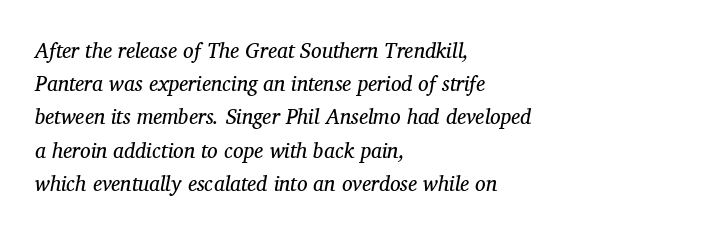
Q: Is the text bold? A: No.
Q: Is the text italic (slanted)? A: Yes, it leans right by about 11 degrees.
Q: Is the text underlined? A: No.
Q: How is the paragraph aligned? A: Left-aligned.
Q: Is the spacing between letters normal or unusually wide? A: Normal.
Q: Is the spacing between lines tight, normal or loose? A: Normal.
